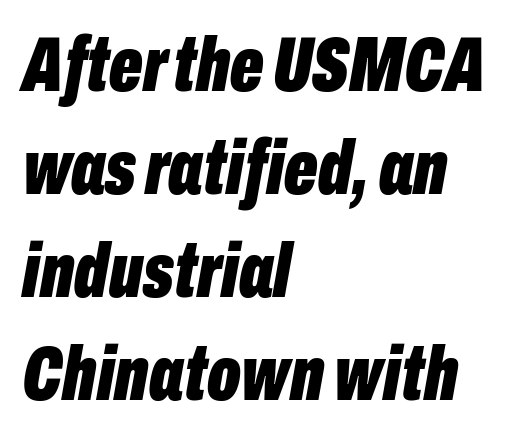
Q: Is the text bold? A: Yes.
Q: Is the text italic (slanted)? A: Yes, it leans right by about 10 degrees.
Q: Is the text underlined? A: No.
Q: How is the paragraph aligned? A: Left-aligned.
Q: Is the spacing between letters normal or unusually wide? A: Normal.
Q: Is the spacing between lines tight, normal or loose? A: Normal.
Q: Width (condensed, normal, or wide)? A: Condensed.
Q: Stroke contrast? A: Low.
Q: x-height? A: Medium.
Q: Monospaced? A: No.
